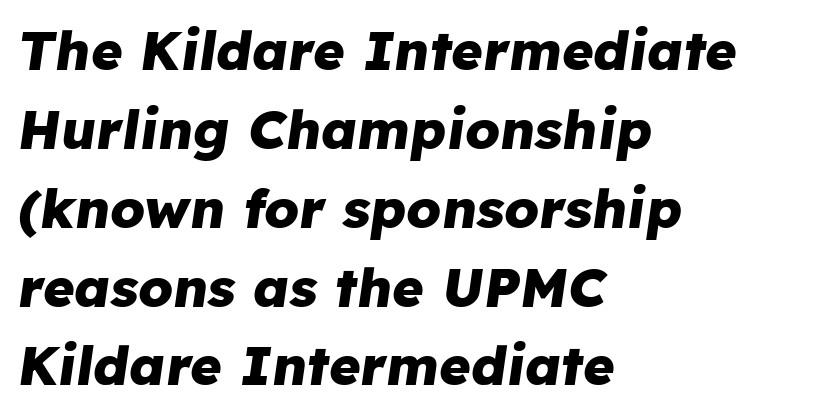
The image shows 54 px heavy type, italic (leaning right); set left-aligned, normal line spacing (1.46x), normal letter spacing, not underlined; low stroke contrast and a medium x-height.
